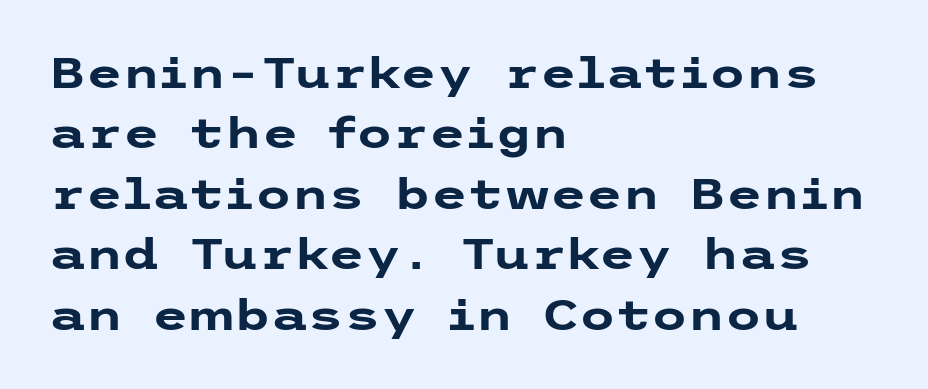
{"serif": "no", "italic": "no", "bold": "yes", "weight": "heavy", "width": "wide", "stroke_contrast": "low", "x_height": "medium", "underline": "no", "align": "left", "line_spacing": "normal", "line_spacing_ratio": 1.44, "letter_spacing": "normal", "letter_spacing_em": 0.0, "glyph_px": 42}
